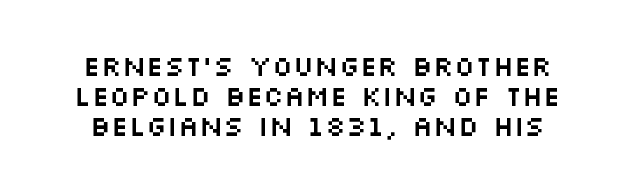
The image shows 28 px wide sans-serif type, upright; set tight line spacing (1.08x), normal letter spacing, not underlined; medium stroke contrast and a large x-height.
